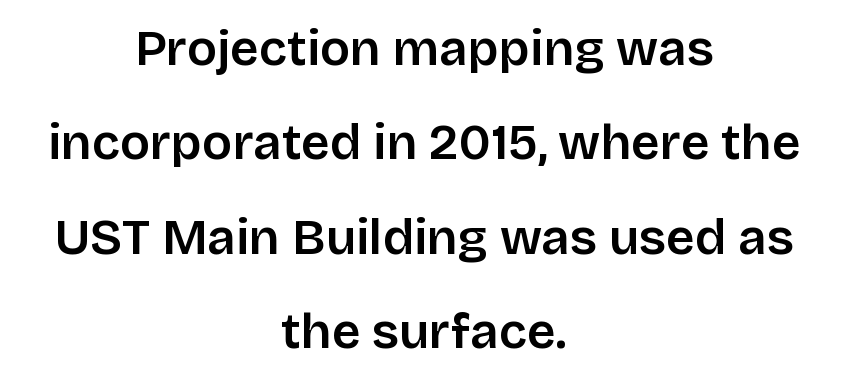
The image shows 50 px semibold sans-serif type, upright; set centered, line spacing 1.89x, normal letter spacing, not underlined; low stroke contrast and a large x-height.
